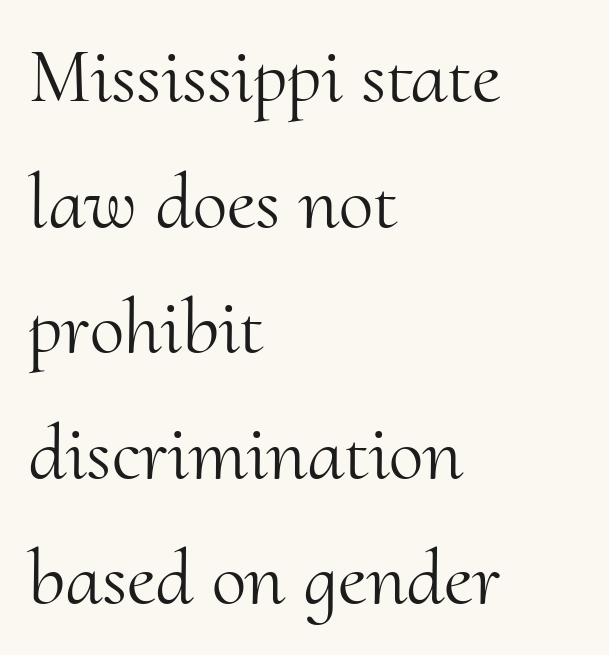
{"serif": "yes", "italic": "no", "bold": "no", "weight": "light", "width": "normal", "stroke_contrast": "medium", "x_height": "small", "monospaced": "no", "underline": "no", "align": "left", "line_spacing": "normal", "line_spacing_ratio": 1.59, "letter_spacing": "normal", "letter_spacing_em": 0.0, "glyph_px": 79}
